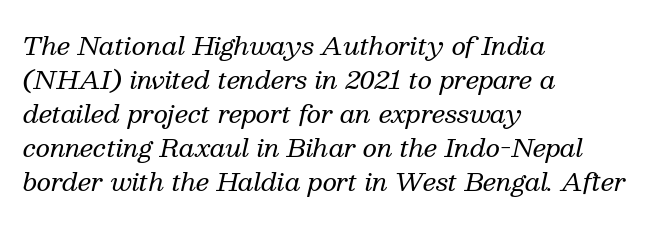
Q: Is the text bold? A: No.
Q: Is the text italic (slanted)? A: Yes, it leans right by about 13 degrees.
Q: Is the text underlined? A: No.
Q: How is the paragraph aligned? A: Left-aligned.
Q: Is the spacing between letters normal or unusually wide? A: Normal.
Q: Is the spacing between lines tight, normal or loose? A: Normal.
